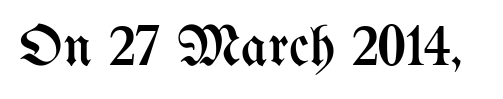
Check under the words: just untouched page. Does extra space separate the letters? No, they use regular spacing. Is this a heavy cut? Hardly; it is regular or lighter. This sample has the flowing, uneven cadence of proportional lettering. The typography opts for an upright posture over an oblique one.
